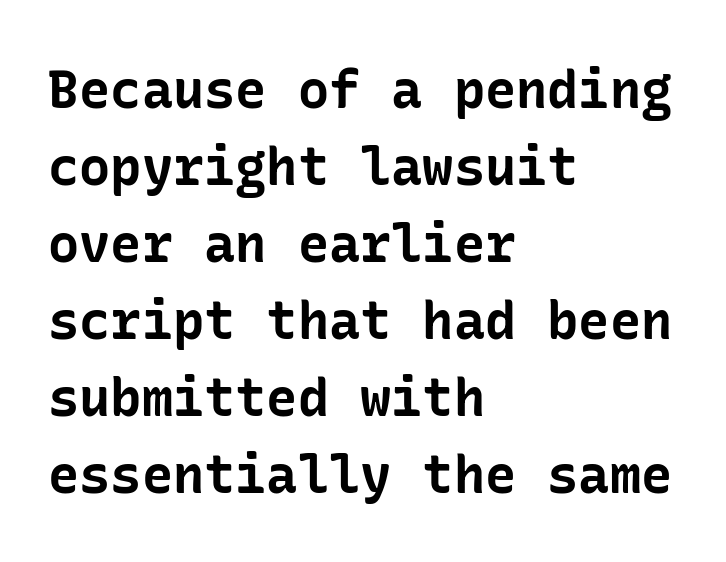
{"serif": "no", "italic": "no", "bold": "yes", "weight": "bold", "width": "normal", "stroke_contrast": "low", "x_height": "medium", "underline": "no", "align": "left", "line_spacing": "normal", "line_spacing_ratio": 1.48, "letter_spacing": "normal", "letter_spacing_em": 0.0, "glyph_px": 52}
